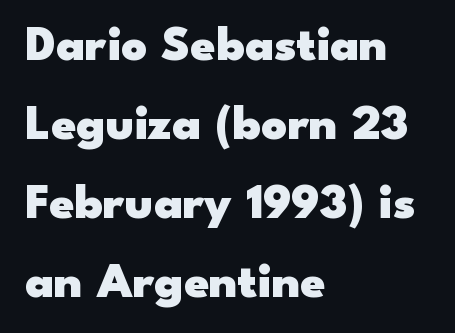
Q: Is the text bold? A: Yes.
Q: Is the text italic (slanted)? A: No, it is upright.
Q: Is the typeface a serif or a sans-serif typeface? A: Sans-serif.
Q: Is the text underlined? A: No.
Q: How is the paragraph aligned? A: Left-aligned.
Q: Is the spacing between letters normal or unusually wide? A: Normal.
Q: Is the spacing between lines tight, normal or loose? A: Normal.
Q: Width (condensed, normal, or wide)? A: Wide.
Q: Stroke contrast? A: Low.
Q: x-height? A: Small.
Q: Monospaced? A: No.
